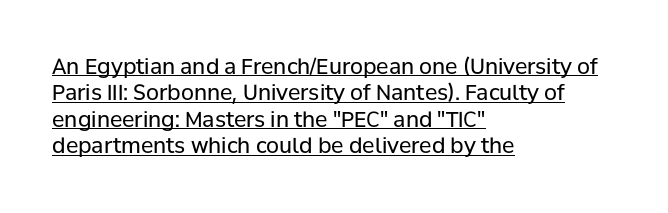
This sample is left-justified, so line endings fall wherever the words run out. How would I describe the line gaps? Plain and ordinary. A typesetter would call this zero additional tracking. Italic? Not at all — the glyphs are vertical. Heft: none added — not bold. Honestly, the underline is the first thing you notice here.
